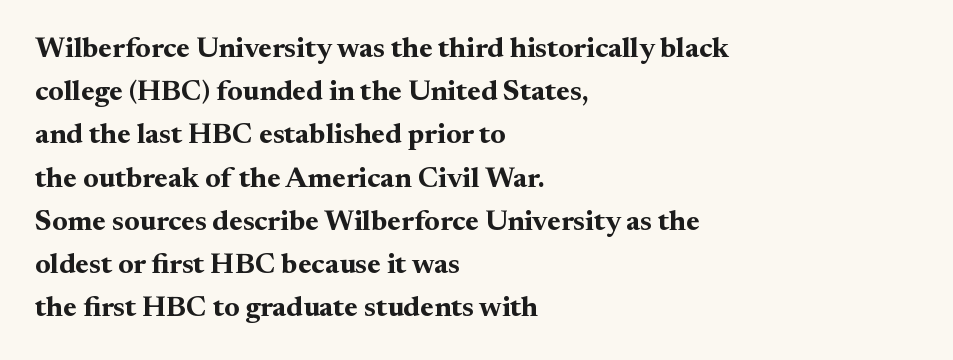
The image shows 29 px bold serif type, upright; set left-aligned, normal line spacing (1.49x), normal letter spacing, not underlined; medium stroke contrast and a small x-height.
